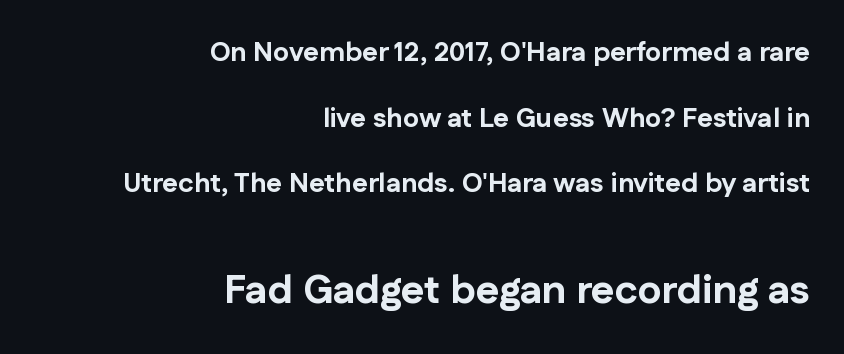
{"serif": "no", "italic": "no", "bold": "yes", "weight": "bold", "width": "normal", "stroke_contrast": "low", "x_height": "medium", "monospaced": "no", "underline": "no", "align": "right", "line_spacing": "loose", "line_spacing_ratio": 2.43, "letter_spacing": "normal", "letter_spacing_em": 0.0, "larger_block": "second", "size_ratio": 1.48, "glyph_px": 40}
